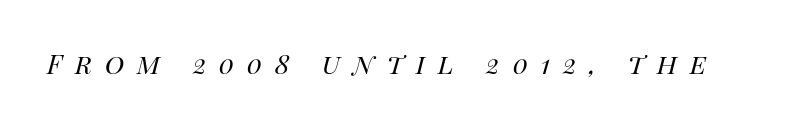
Q: Is the text bold? A: No.
Q: Is the text italic (slanted)? A: Yes, it leans right by about 14 degrees.
Q: Is the text underlined? A: No.
Q: Is the spacing between letters normal or unusually wide? A: Unusually wide.
Q: Width (condensed, normal, or wide)? A: Normal.
Q: Stroke contrast? A: High.
Q: x-height? A: Large.
Q: Monospaced? A: No.
